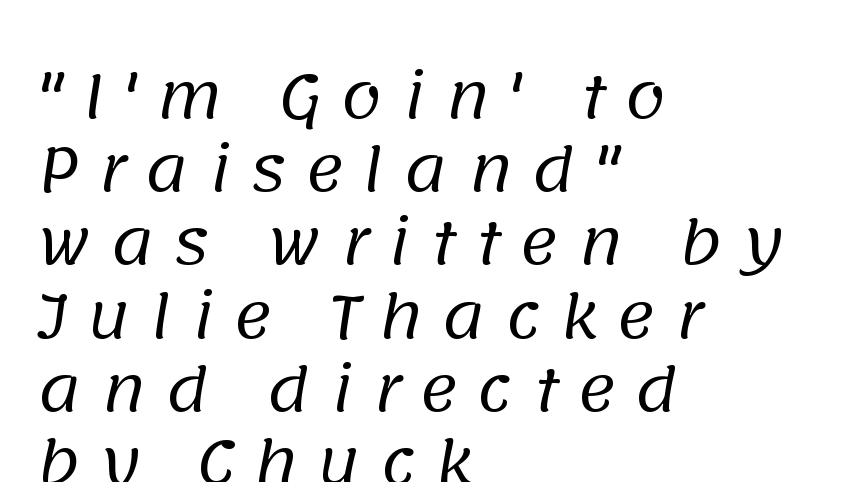
Where is the straight margin? On the left. Has an underline been added? It has not. Character widths vary here, with narrow letters taking less room than wide ones. The letters carry no serifs — their stems end cleanly without finishing strokes. This rendering widens character spacing well past its baseline value.
